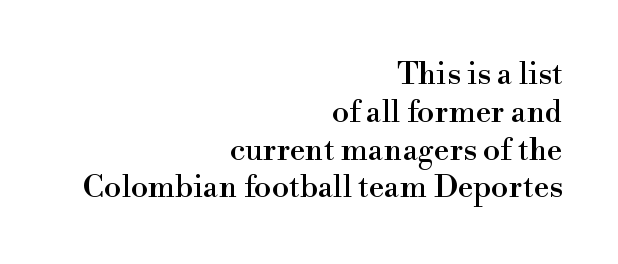
Q: Is the text italic (slanted)? A: No, it is upright.
Q: Is the typeface a serif or a sans-serif typeface? A: Serif.
Q: Is the text underlined? A: No.
Q: How is the paragraph aligned? A: Right-aligned.
Q: Is the spacing between letters normal or unusually wide? A: Normal.
Q: Width (condensed, normal, or wide)? A: Normal.
Q: x-height? A: Small.
Q: Monospaced? A: No.
